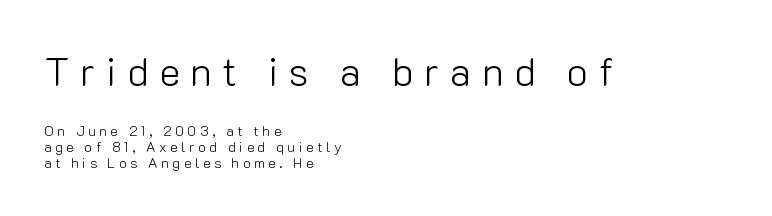
The image shows 40 px light sans-serif type, upright; set left-aligned, tight line spacing (1.13x), unusually wide letter spacing (+0.26 em), not underlined; the first (top) block is 2.86x larger; low stroke contrast and a medium x-height.
